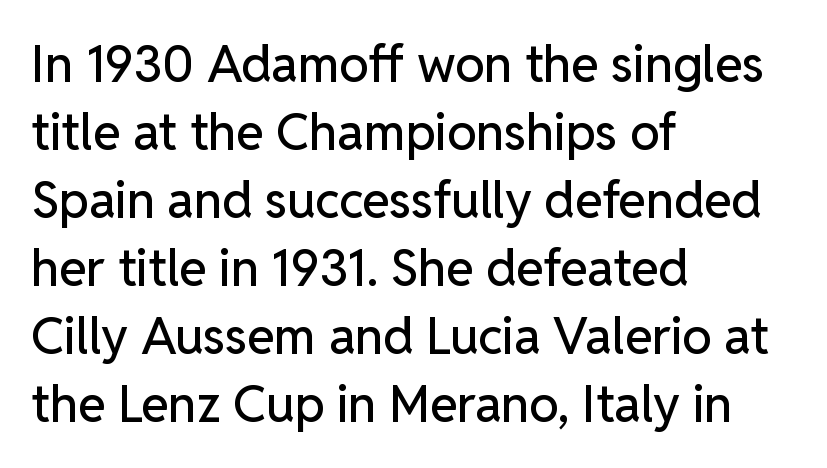
Q: Is the text italic (slanted)? A: No, it is upright.
Q: Is the typeface a serif or a sans-serif typeface? A: Sans-serif.
Q: Is the text underlined? A: No.
Q: How is the paragraph aligned? A: Left-aligned.
Q: Is the spacing between letters normal or unusually wide? A: Normal.
Q: Is the spacing between lines tight, normal or loose? A: Normal.
Q: Width (condensed, normal, or wide)? A: Normal.
Q: Stroke contrast? A: Low.
Q: x-height? A: Medium.
Q: Monospaced? A: No.
